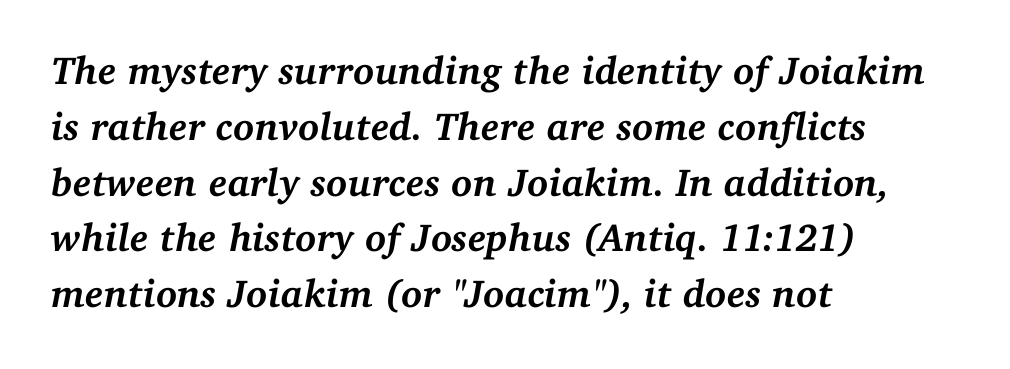
{"serif": "yes", "italic": "yes", "lean": "right", "slant_degrees": 11, "bold": "yes", "weight": "semibold", "width": "normal", "stroke_contrast": "medium", "x_height": "medium", "monospaced": "no", "underline": "no", "align": "left", "line_spacing": "normal", "line_spacing_ratio": 1.43, "letter_spacing": "normal", "letter_spacing_em": 0.0, "glyph_px": 39}
